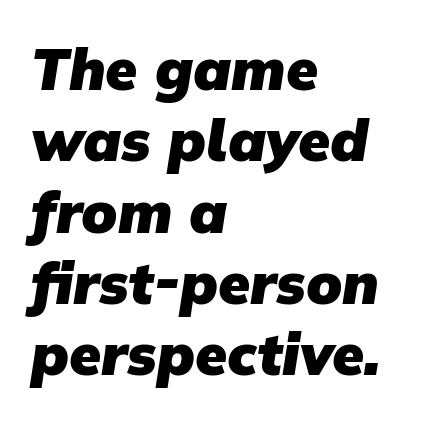
{"serif": "no", "bold": "yes", "weight": "heavy", "width": "normal", "stroke_contrast": "low", "x_height": "medium", "monospaced": "no", "underline": "no", "align": "left", "line_spacing_ratio": 1.23, "letter_spacing": "normal", "letter_spacing_em": 0.0, "glyph_px": 58}
